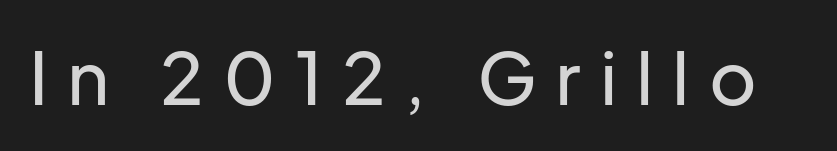
{"serif": "no", "italic": "no", "width": "normal", "stroke_contrast": "low", "x_height": "medium", "monospaced": "no", "underline": "no", "letter_spacing": "wide", "letter_spacing_em": 0.26, "glyph_px": 73}
